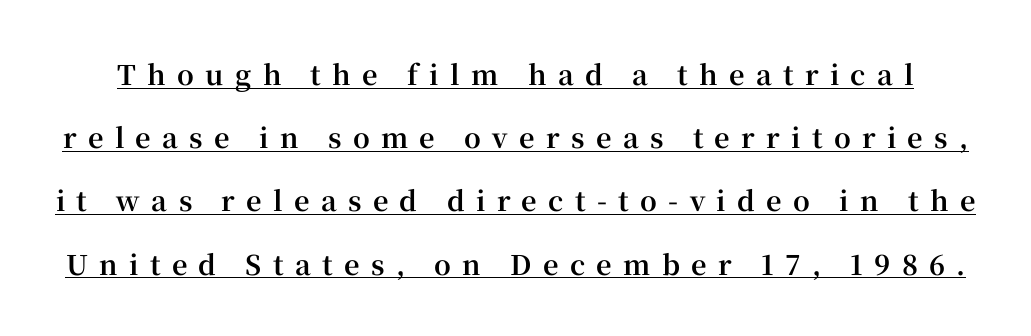
The image shows 27 px bold type, upright; set loose line spacing (2.34x), unusually wide letter spacing (+0.42 em), underlined.
